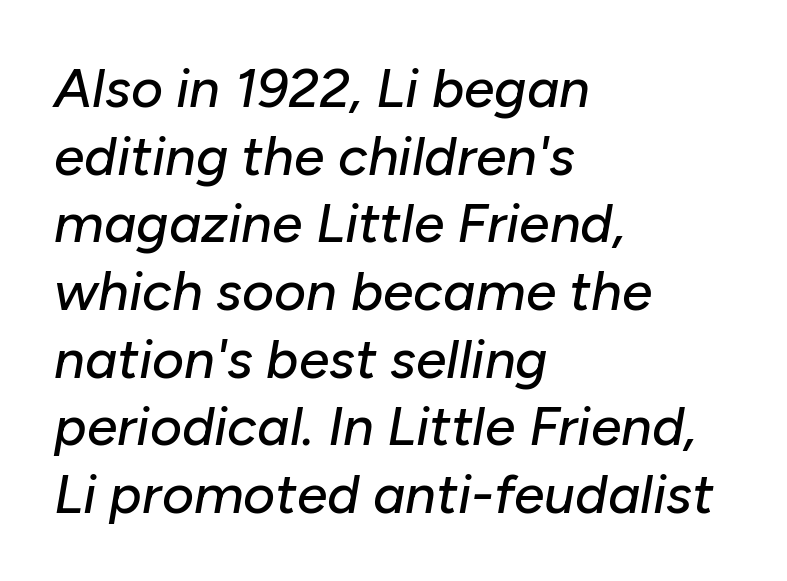
A bare baseline throughout the passage. The rendering applies a slant to the glyphs. Caption: multi-line text, flush left, ragged right. Each letter keeps its own natural width here, so spacing adapts to shape.
